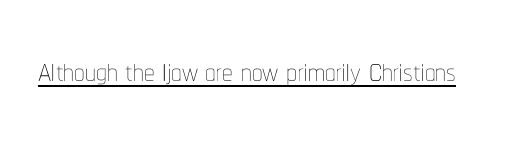
A light-to-regular cut is what we see here. Does a line run under the words? Yes, clearly. The line texture is even and compact thanks to regular tracking. The type sits square on the baseline with zero lean.
